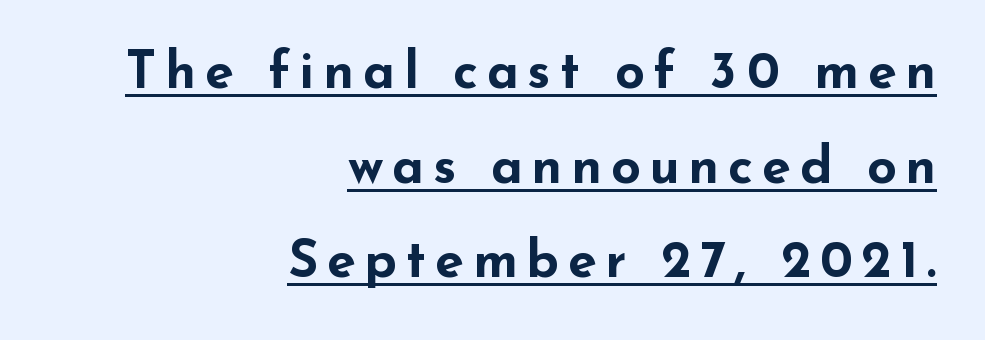
Q: Is the text bold? A: Yes.
Q: Is the text italic (slanted)? A: No, it is upright.
Q: Is the typeface a serif or a sans-serif typeface? A: Sans-serif.
Q: Is the text underlined? A: Yes.
Q: How is the paragraph aligned? A: Right-aligned.
Q: Width (condensed, normal, or wide)? A: Wide.
Q: Stroke contrast? A: Low.
Q: x-height? A: Small.
Q: Monospaced? A: No.
